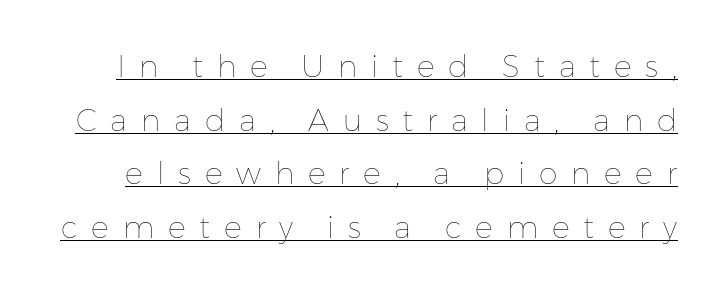
{"italic": "no", "bold": "no", "weight": "thin", "width": "normal", "stroke_contrast": "low", "x_height": "medium", "monospaced": "no", "underline": "yes", "line_spacing_ratio": 1.79, "letter_spacing": "wide", "letter_spacing_em": 0.46, "glyph_px": 30}
